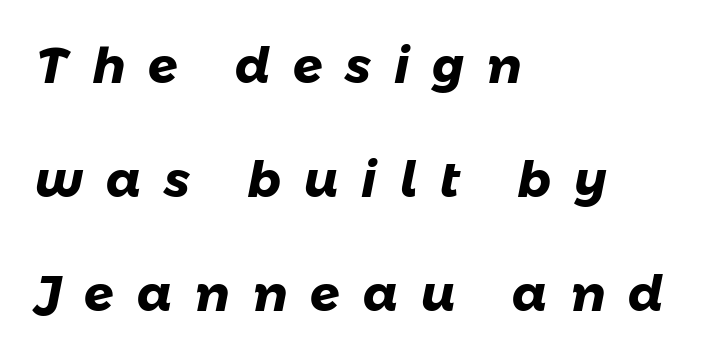
How are the letters spaced? Widely, with obvious added tracking. Proportional: the letters do not fall into vertical columns. Line spacing here is loose. Beneath every word, the page is bare. A typesetter would label this face a sans.
